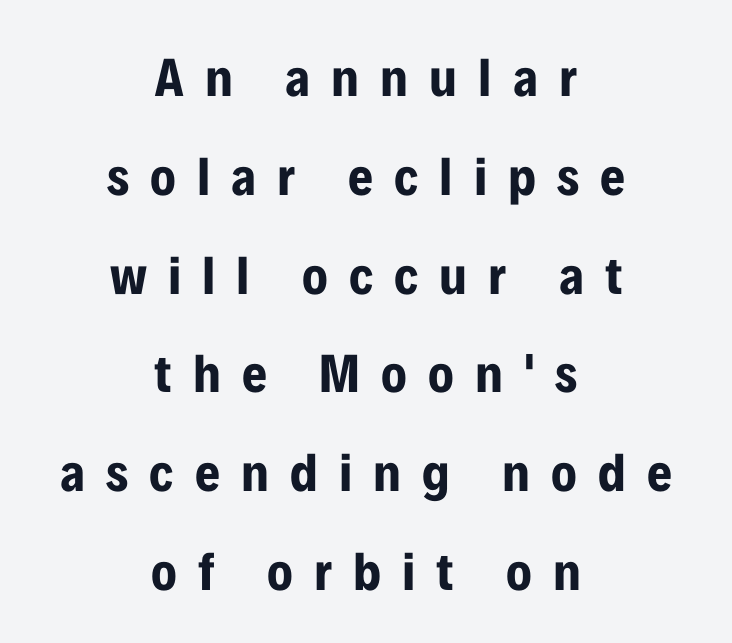
The image shows 54 px bold, condensed sans-serif type, upright; set centered, line spacing 1.83x, unusually wide letter spacing (+0.39 em), not underlined; low stroke contrast and a medium x-height.
